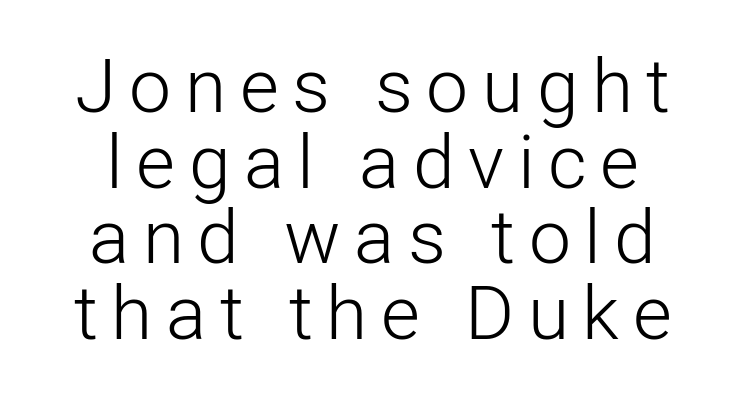
{"serif": "no", "italic": "no", "bold": "no", "weight": "light", "width": "normal", "stroke_contrast": "low", "x_height": "medium", "monospaced": "no", "underline": "no", "line_spacing": "tight", "line_spacing_ratio": 1.01, "glyph_px": 75}
